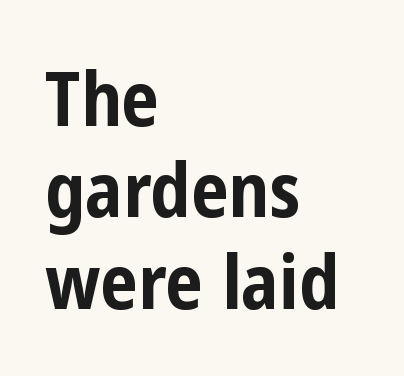
{"serif": "no", "italic": "no", "bold": "yes", "weight": "bold", "width": "condensed", "stroke_contrast": "low", "x_height": "medium", "monospaced": "no", "underline": "no", "align": "left", "line_spacing_ratio": 1.22, "letter_spacing": "normal", "letter_spacing_em": 0.0, "glyph_px": 75}
